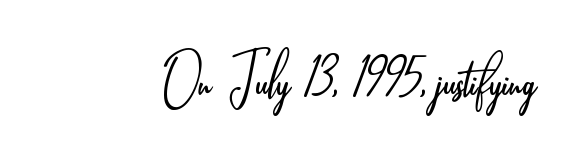
Q: Is the text bold? A: No.
Q: Is the text italic (slanted)? A: Yes.
Q: Is the typeface a serif or a sans-serif typeface? A: Sans-serif.
Q: Is the text underlined? A: No.
Q: Is the spacing between letters normal or unusually wide? A: Normal.
Q: Width (condensed, normal, or wide)? A: Condensed.
Q: Stroke contrast? A: Low.
Q: x-height? A: Small.
Q: Monospaced? A: No.
